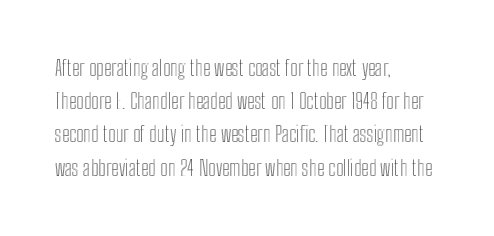
The tracking reads as untouched default to a designer's eye. Anything drawn beneath the words? Only blank space. Leading: standard. The lettering holds an erect, upright posture throughout.
